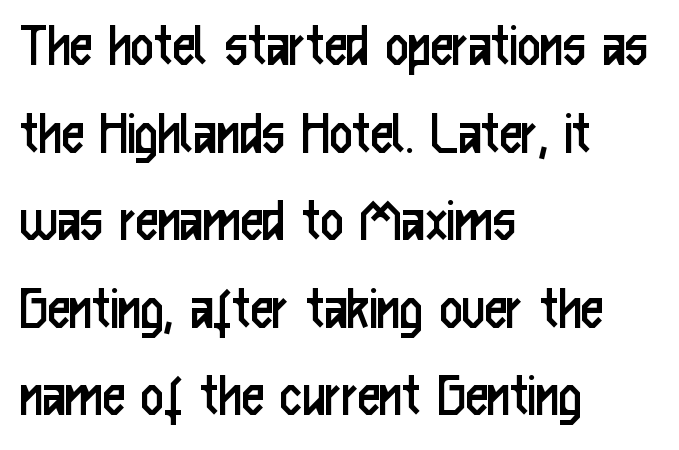
The image shows 63 px regular-weight, condensed sans-serif type, upright; set left-aligned, normal line spacing (1.39x), normal letter spacing, not underlined; low stroke contrast and a medium x-height.
